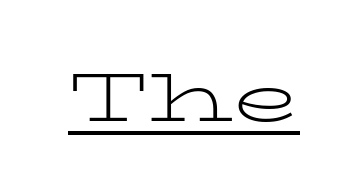
{"serif": "yes", "italic": "no", "bold": "no", "weight": "light", "width": "wide", "stroke_contrast": "low", "x_height": "medium", "monospaced": "no", "underline": "yes", "letter_spacing": "normal", "letter_spacing_em": 0.0, "glyph_px": 68}
